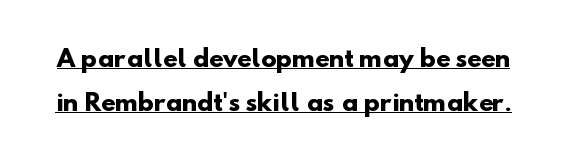
Students, this is bold: see how much ink each stroke carries. The gaps between neighbouring characters are ordinary and unremarkable. Reading down the column, the eye jumps a long way to each next line. Notice how a bar underscores the lettering throughout.
